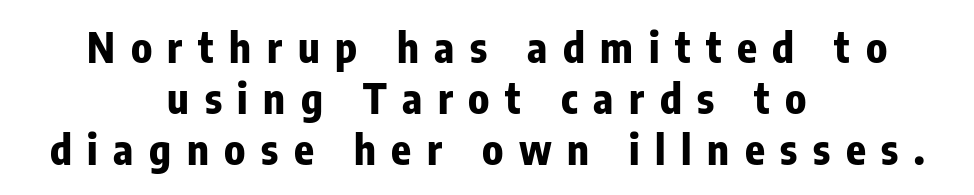
Q: Is the text bold? A: Yes.
Q: Is the text italic (slanted)? A: No, it is upright.
Q: Is the typeface a serif or a sans-serif typeface? A: Sans-serif.
Q: Is the text underlined? A: No.
Q: How is the paragraph aligned? A: Centered.
Q: Is the spacing between letters normal or unusually wide? A: Unusually wide.
Q: Width (condensed, normal, or wide)? A: Condensed.
Q: Stroke contrast? A: Low.
Q: x-height? A: Medium.
Q: Monospaced? A: No.
